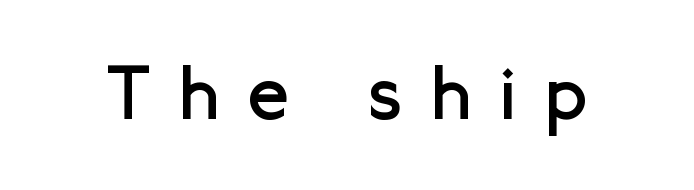
Q: Is the text bold? A: No.
Q: Is the text italic (slanted)? A: No, it is upright.
Q: Is the typeface a serif or a sans-serif typeface? A: Sans-serif.
Q: Is the text underlined? A: No.
Q: Is the spacing between letters normal or unusually wide? A: Unusually wide.
Q: Width (condensed, normal, or wide)? A: Normal.
Q: Stroke contrast? A: Low.
Q: x-height? A: Medium.
Q: Monospaced? A: No.
